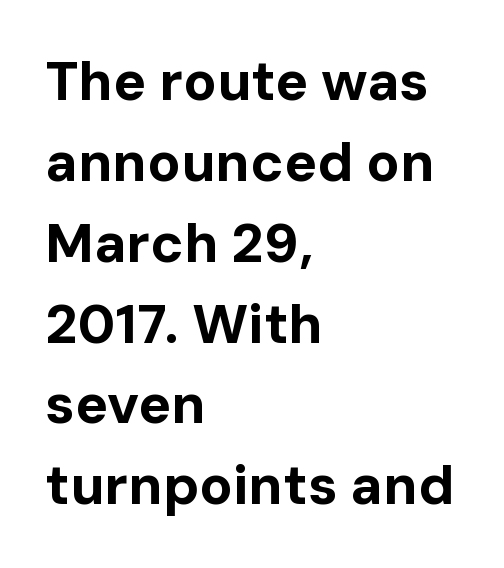
Q: Is the text bold? A: Yes.
Q: Is the text italic (slanted)? A: No, it is upright.
Q: Is the typeface a serif or a sans-serif typeface? A: Sans-serif.
Q: Is the text underlined? A: No.
Q: How is the paragraph aligned? A: Left-aligned.
Q: Is the spacing between letters normal or unusually wide? A: Normal.
Q: Is the spacing between lines tight, normal or loose? A: Normal.
Q: Width (condensed, normal, or wide)? A: Normal.
Q: Stroke contrast? A: Low.
Q: x-height? A: Medium.
Q: Monospaced? A: No.
